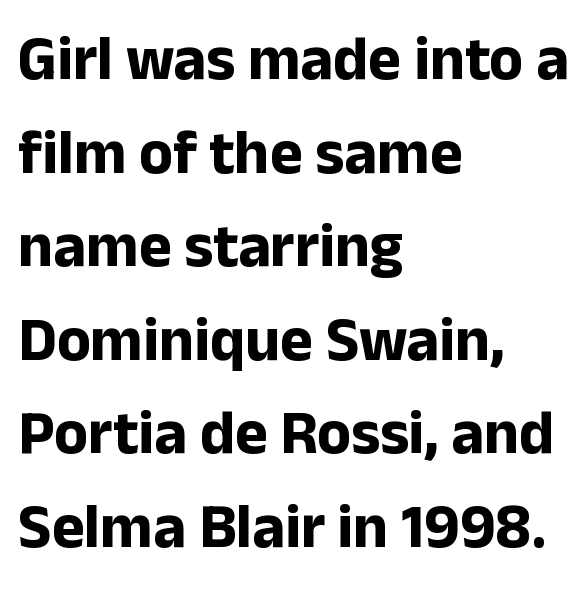
Font category for this specimen: sans-serif. The zone under the glyphs is completely vacant. Casual observation: everything's shoved over to the left. A dark, heavy texture on the line: the type is bold. What's the leading like? Ordinary, nothing unusual.
